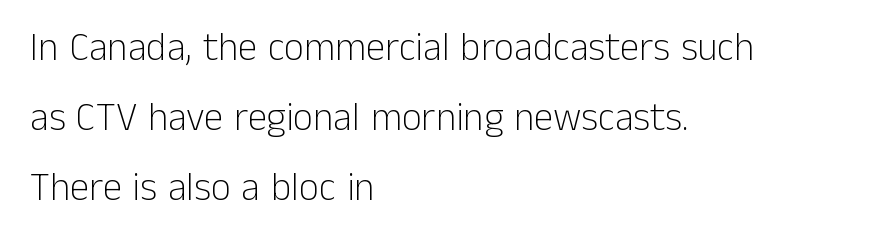
The image shows 39 px light sans-serif type, upright; set left-aligned, line spacing 1.8x, normal letter spacing, not underlined; low stroke contrast and a medium x-height.
